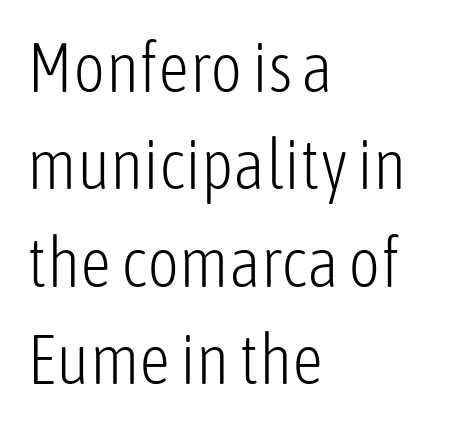
{"serif": "no", "italic": "no", "bold": "no", "weight": "light", "width": "condensed", "stroke_contrast": "low", "x_height": "medium", "monospaced": "no", "underline": "no", "align": "left", "line_spacing": "normal", "line_spacing_ratio": 1.41, "letter_spacing": "normal", "letter_spacing_em": 0.0, "glyph_px": 69}
